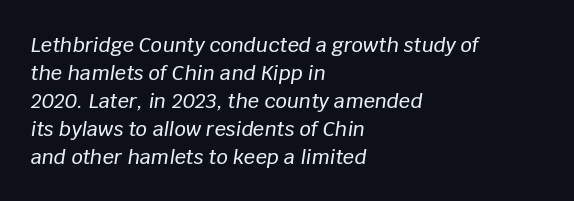
{"italic": "yes", "lean": "right", "slant_degrees": 8, "underline": "no", "align": "left", "line_spacing": "normal", "line_spacing_ratio": 1.4, "letter_spacing": "normal", "letter_spacing_em": 0.0, "glyph_px": 20}
